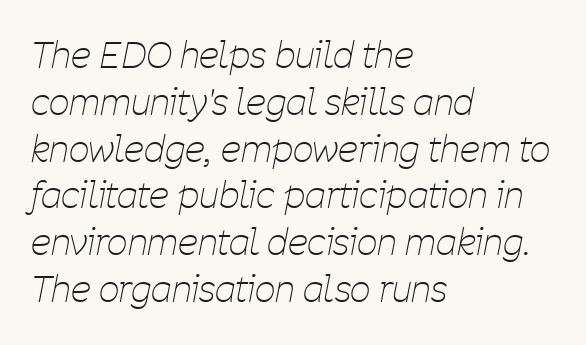
Q: Is the text bold? A: No.
Q: Is the text italic (slanted)? A: Yes, it leans right by about 11 degrees.
Q: Is the text underlined? A: No.
Q: How is the paragraph aligned? A: Left-aligned.
Q: Is the spacing between letters normal or unusually wide? A: Normal.
Q: Is the spacing between lines tight, normal or loose? A: Normal.
Q: Width (condensed, normal, or wide)? A: Condensed.
Q: Stroke contrast? A: Low.
Q: x-height? A: Medium.
Q: Monospaced? A: No.
